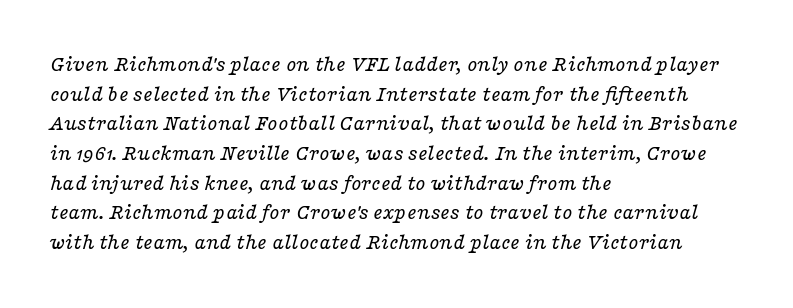
Q: Is the text bold? A: No.
Q: Is the text italic (slanted)? A: Yes, it leans right by about 16 degrees.
Q: Is the text underlined? A: No.
Q: How is the paragraph aligned? A: Left-aligned.
Q: Is the spacing between letters normal or unusually wide? A: Normal.
Q: Is the spacing between lines tight, normal or loose? A: Normal.
